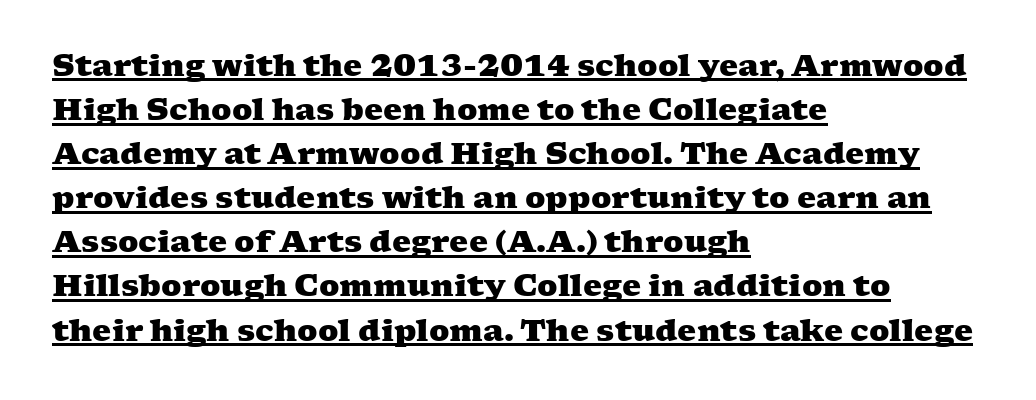
The image shows 30 px heavy, wide serif type; set left-aligned, normal line spacing (1.47x), normal letter spacing, underlined; medium stroke contrast and a medium x-height.
